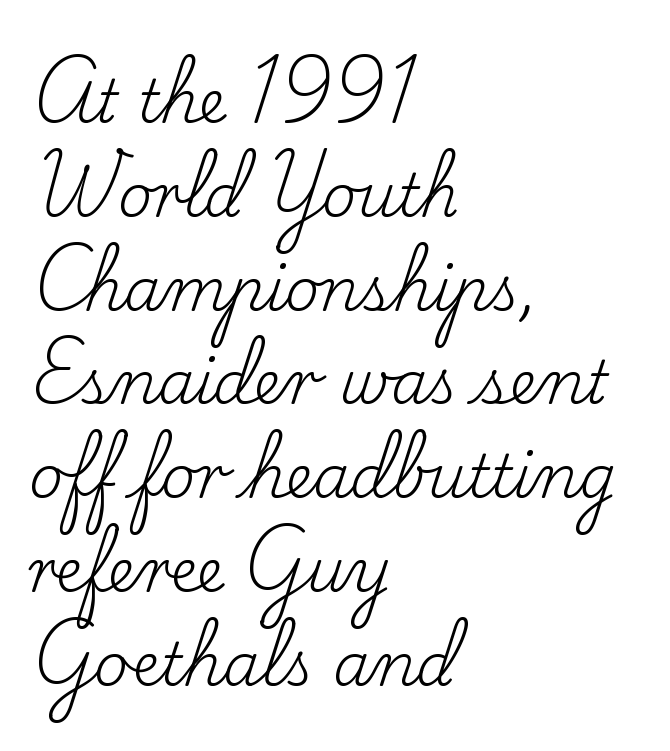
{"serif": "yes", "bold": "no", "weight": "regular", "width": "normal", "stroke_contrast": "low", "x_height": "small", "monospaced": "no", "underline": "no", "align": "left", "line_spacing": "normal", "line_spacing_ratio": 1.59, "letter_spacing": "normal", "letter_spacing_em": 0.0, "glyph_px": 59}
